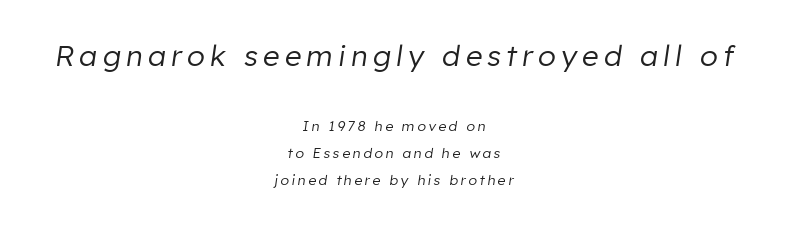
The initial chunk of copy outweighs the following chunk in type size. Looks like regular typesetting: each glyph gets only the width it needs. No word sits above an underline. Looking at the ascenders, they clearly lean. How would I describe the line gaps? Wide and relaxed. These lines stack symmetrically, like a column narrowing and widening about its center.
